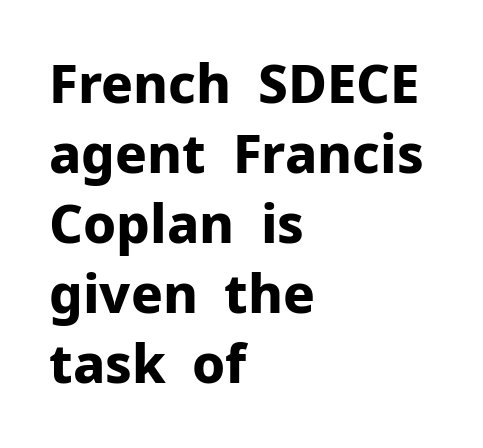
The image shows 53 px bold sans-serif type, upright; set left-aligned, normal line spacing (1.32x), normal letter spacing, not underlined; low stroke contrast and a medium x-height.
